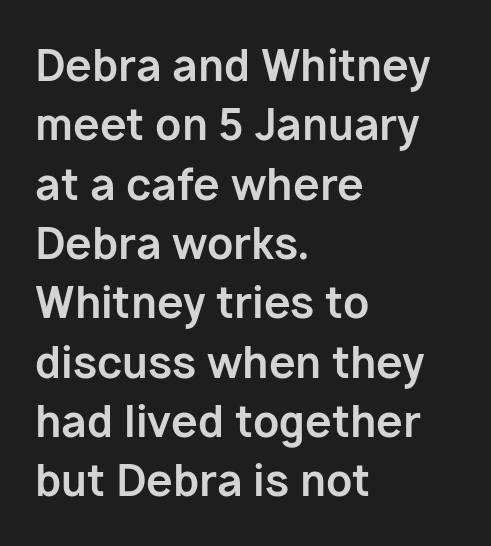
{"serif": "no", "italic": "no", "bold": "yes", "weight": "bold", "width": "normal", "stroke_contrast": "low", "x_height": "medium", "monospaced": "no", "underline": "no", "align": "left", "line_spacing": "normal", "line_spacing_ratio": 1.38, "letter_spacing": "normal", "letter_spacing_em": 0.0, "glyph_px": 43}
